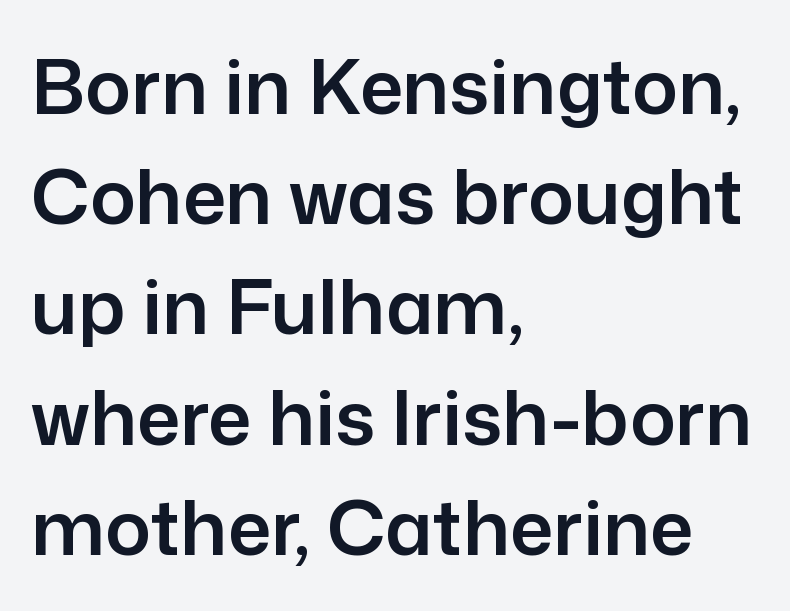
{"serif": "no", "italic": "no", "width": "normal", "stroke_contrast": "low", "x_height": "medium", "monospaced": "no", "underline": "no", "align": "left", "line_spacing": "normal", "line_spacing_ratio": 1.45, "letter_spacing": "normal", "letter_spacing_em": 0.0, "glyph_px": 76}
